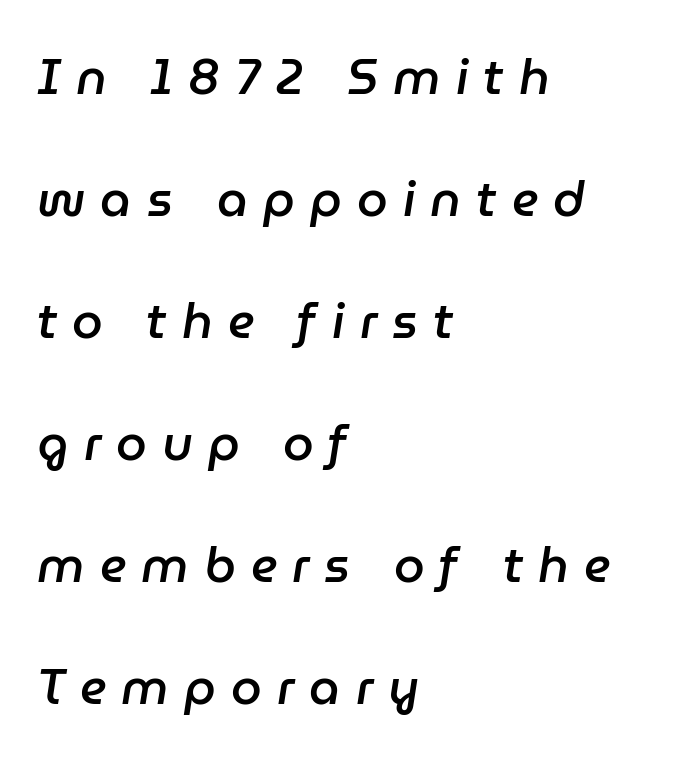
The image shows 49 px semibold type, italic (leaning right); set left-aligned, loose line spacing (2.49x), unusually wide letter spacing (+0.31 em), not underlined; low stroke contrast and a medium x-height.
